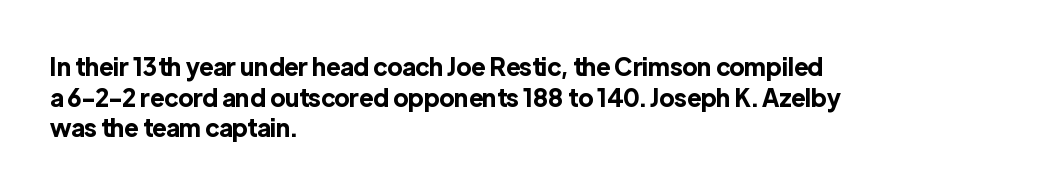
The image shows 24 px bold type, upright; set left-aligned, normal line spacing (1.28x), normal letter spacing, not underlined.
